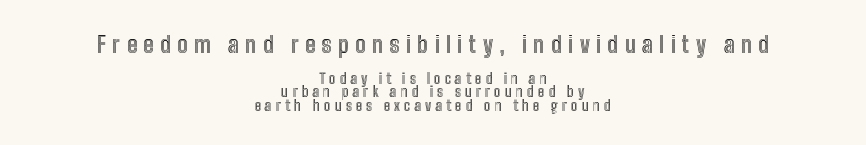
{"italic": "no", "underline": "no", "align": "center", "line_spacing": "tight", "line_spacing_ratio": 0.96, "letter_spacing": "wide", "letter_spacing_em": 0.29, "larger_block": "first", "size_ratio": 1.57, "glyph_px": 22}
